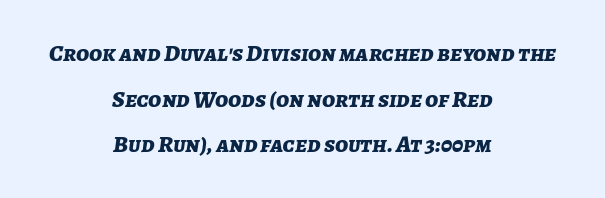
{"italic": "yes", "lean": "right", "slant_degrees": 7, "bold": "yes", "underline": "no", "align": "center", "line_spacing": "loose", "line_spacing_ratio": 1.9, "letter_spacing": "normal", "letter_spacing_em": 0.0, "glyph_px": 24}
